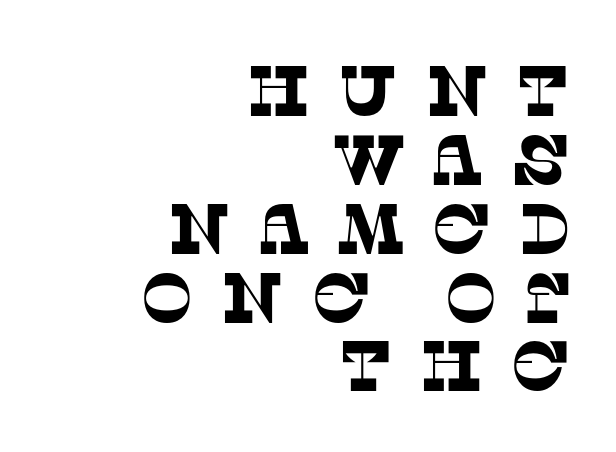
Q: Is the typeface a serif or a sans-serif typeface? A: Serif.
Q: Is the text underlined? A: No.
Q: How is the paragraph aligned? A: Right-aligned.
Q: Is the spacing between letters normal or unusually wide? A: Unusually wide.
Q: Is the spacing between lines tight, normal or loose? A: Tight.
Q: Width (condensed, normal, or wide)? A: Normal.
Q: Stroke contrast? A: Low.
Q: x-height? A: Large.
Q: Monospaced? A: No.
